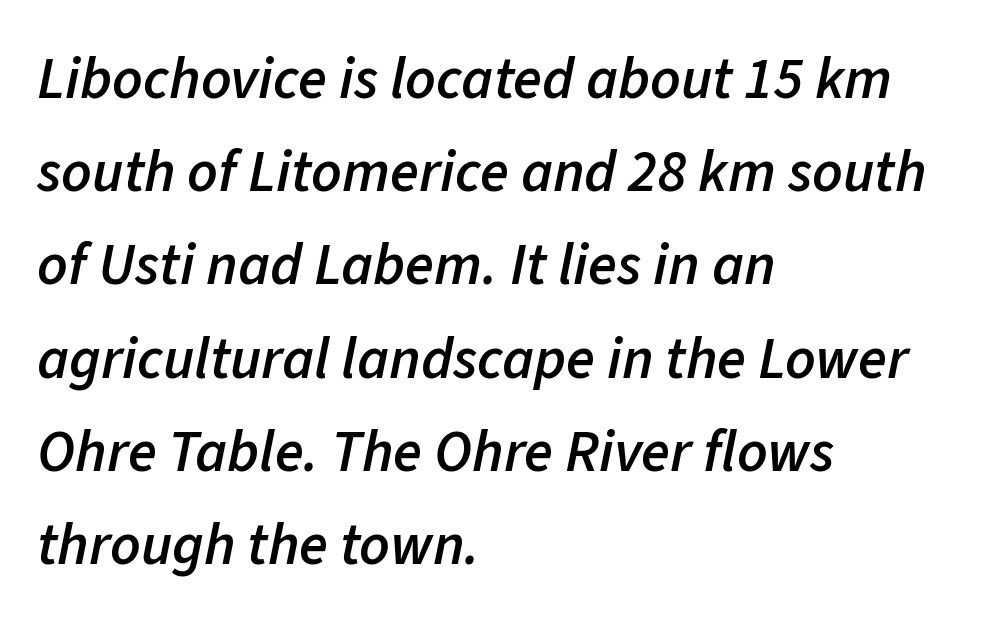
The image shows 59 px semibold type, italic (leaning right); set left-aligned, normal line spacing (1.58x), normal letter spacing, not underlined; low stroke contrast and a medium x-height.
